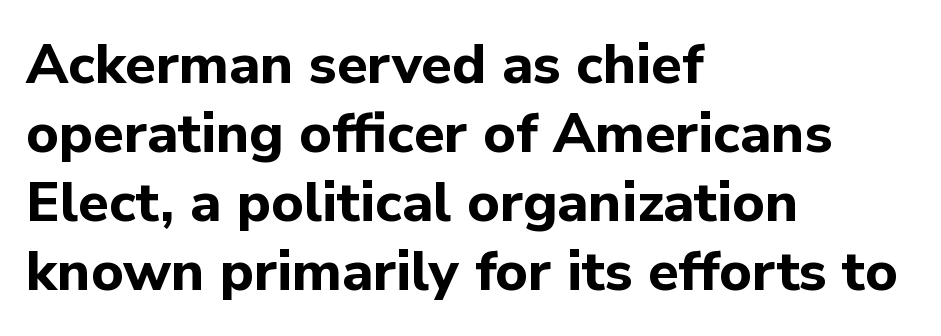
The image shows 56 px bold sans-serif type, upright; set left-aligned, line spacing 1.23x, normal letter spacing, not underlined; low stroke contrast and a medium x-height.
